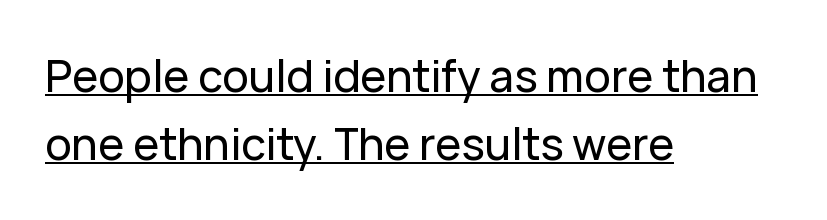
{"serif": "no", "italic": "no", "width": "normal", "stroke_contrast": "low", "x_height": "medium", "monospaced": "no", "underline": "yes", "align": "left", "line_spacing": "normal", "line_spacing_ratio": 1.55, "letter_spacing": "normal", "letter_spacing_em": 0.0, "glyph_px": 44}
